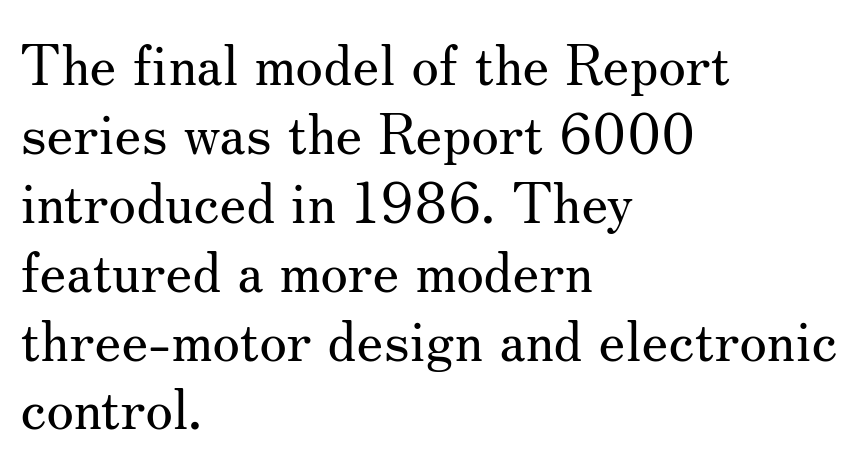
{"serif": "yes", "italic": "no", "bold": "no", "weight": "regular", "width": "normal", "stroke_contrast": "medium", "x_height": "small", "monospaced": "no", "underline": "no", "align": "left", "line_spacing_ratio": 1.23, "letter_spacing": "normal", "letter_spacing_em": 0.0, "glyph_px": 56}
